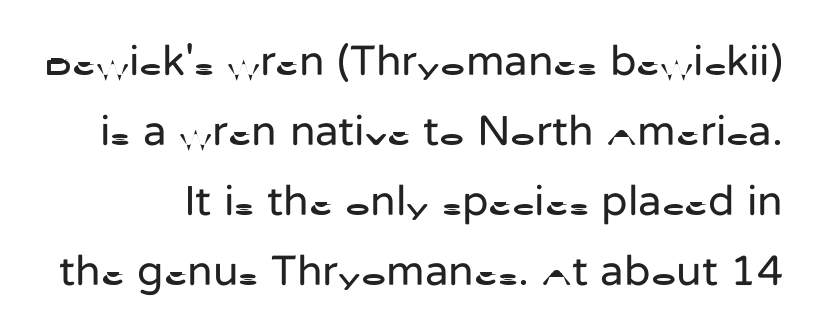
Q: Is the text bold? A: No.
Q: Is the text italic (slanted)? A: No, it is upright.
Q: Is the typeface a serif or a sans-serif typeface? A: Sans-serif.
Q: Is the text underlined? A: No.
Q: Is the spacing between letters normal or unusually wide? A: Normal.
Q: Is the spacing between lines tight, normal or loose? A: Normal.
Q: Width (condensed, normal, or wide)? A: Normal.
Q: Stroke contrast? A: Low.
Q: x-height? A: Medium.
Q: Monospaced? A: No.
